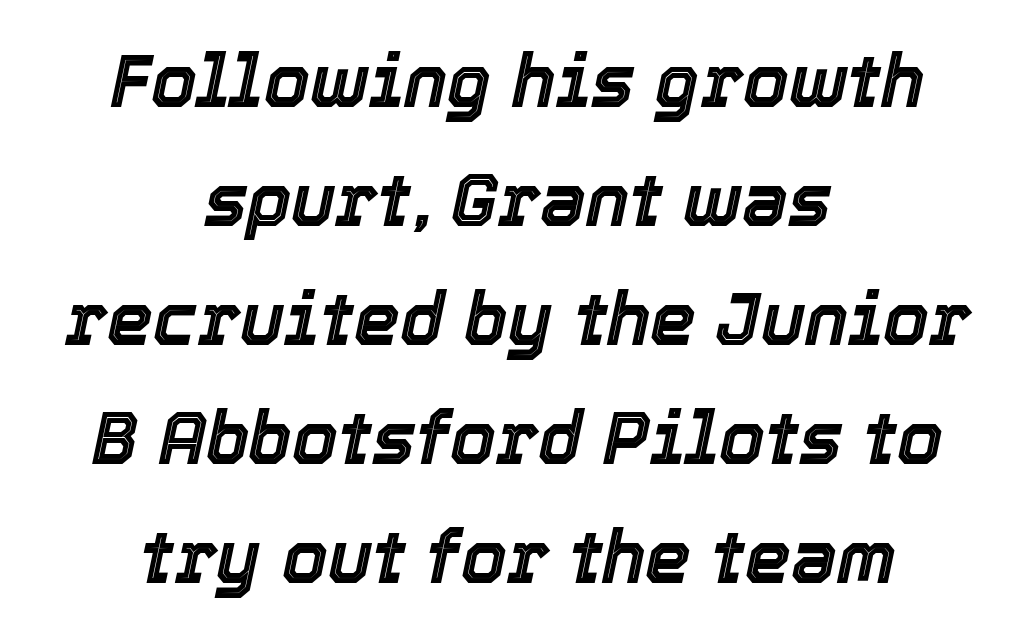
Leading: standard. Tall strokes in this sample are angled rather than plumb. Glance below the letters and you will spot only blank space. Looks like regular typesetting: each glyph gets only the width it needs. Caption: standard tracking, unaltered. The passage is arranged like a title page — every line centered.
